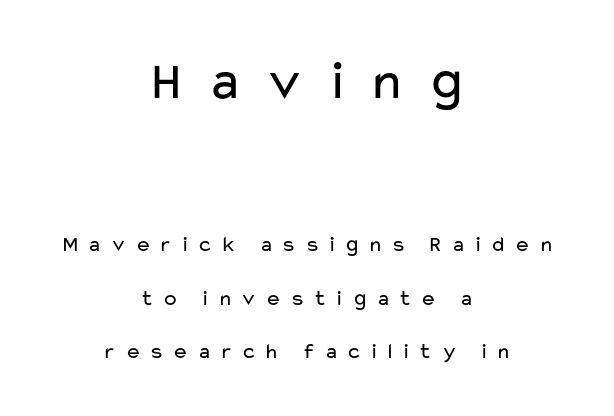
The image shows 56 px regular-weight, wide sans-serif type, upright; set centered, loose line spacing (2.42x), unusually wide letter spacing (+0.36 em), not underlined; the first (top) block is 2.55x larger; low stroke contrast and a medium x-height.
